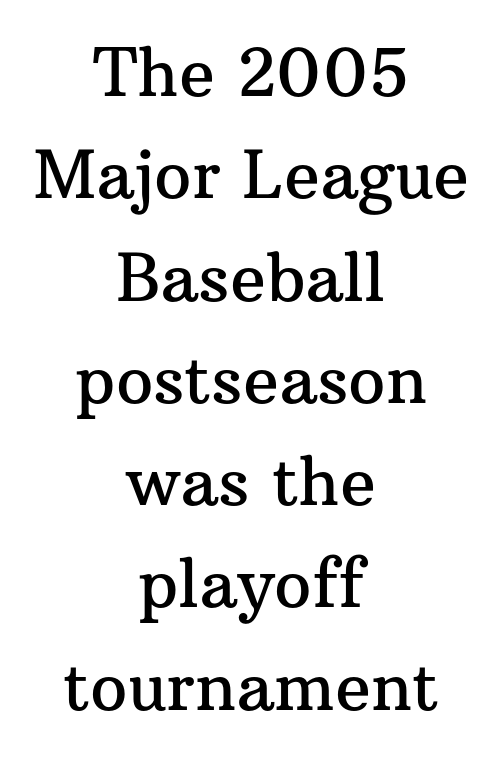
The image shows 66 px serif type, upright; set centered, normal line spacing (1.55x), normal letter spacing, not underlined; medium stroke contrast and a medium x-height.
